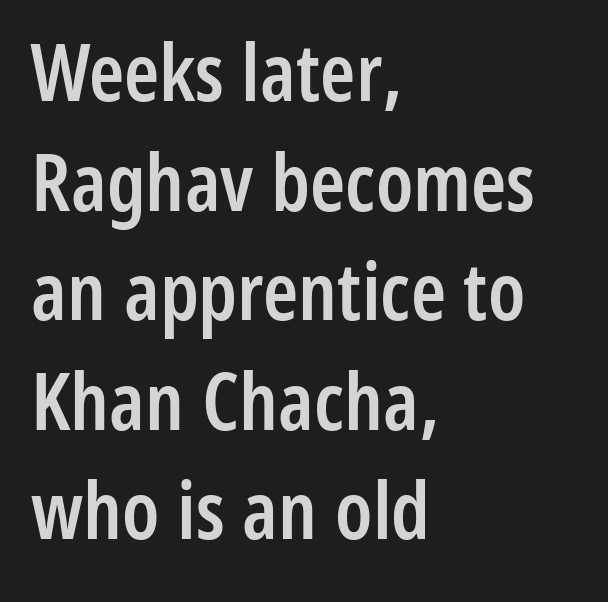
The image shows 80 px semibold, condensed sans-serif type, upright; set left-aligned, normal line spacing (1.37x), normal letter spacing, not underlined; low stroke contrast and a medium x-height.
